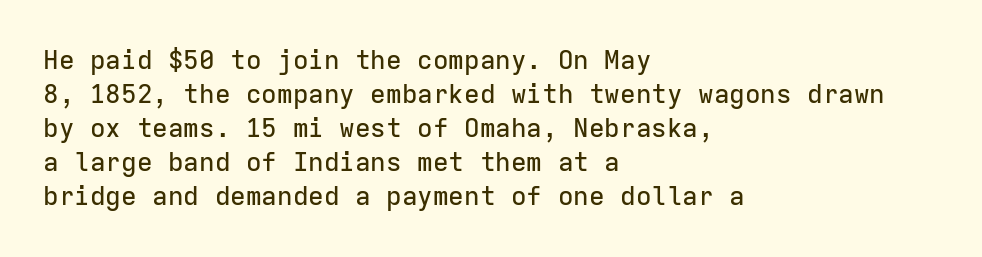
The image shows 26 px text type, upright; set left-aligned, normal line spacing (1.31x), normal letter spacing, not underlined.
